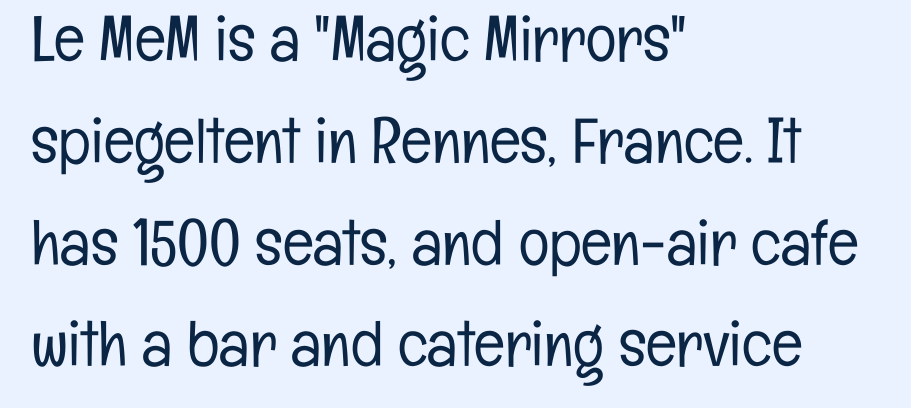
The image shows 64 px light, condensed sans-serif type, upright; set left-aligned, normal line spacing (1.59x), normal letter spacing, not underlined; low stroke contrast and a medium x-height.
